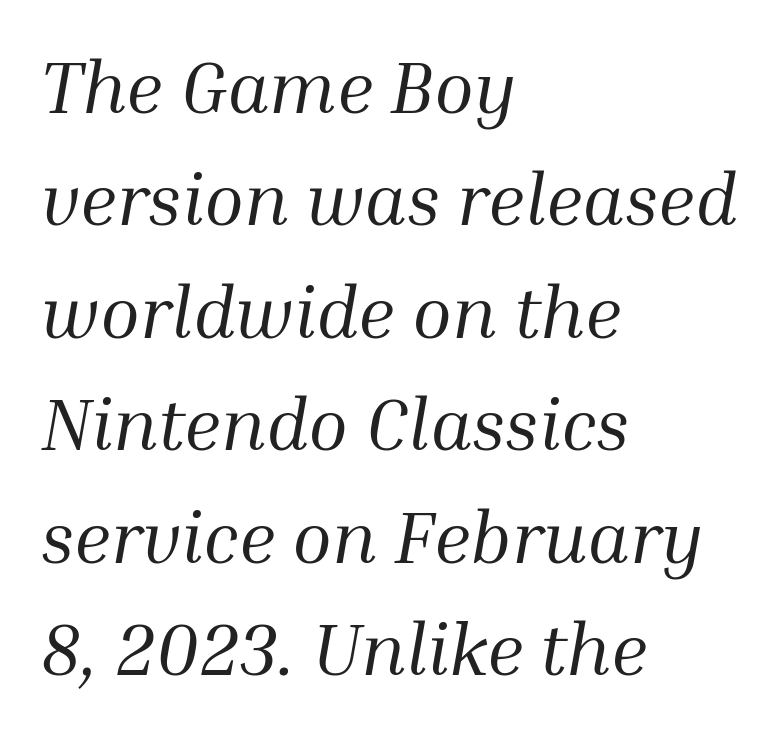
Q: Is the text bold? A: No.
Q: Is the text italic (slanted)? A: Yes, it leans right by about 10 degrees.
Q: Is the typeface a serif or a sans-serif typeface? A: Serif.
Q: Is the text underlined? A: No.
Q: How is the paragraph aligned? A: Left-aligned.
Q: Is the spacing between letters normal or unusually wide? A: Normal.
Q: Is the spacing between lines tight, normal or loose? A: Normal.
Q: Width (condensed, normal, or wide)? A: Normal.
Q: Stroke contrast? A: Medium.
Q: x-height? A: Medium.
Q: Monospaced? A: No.
